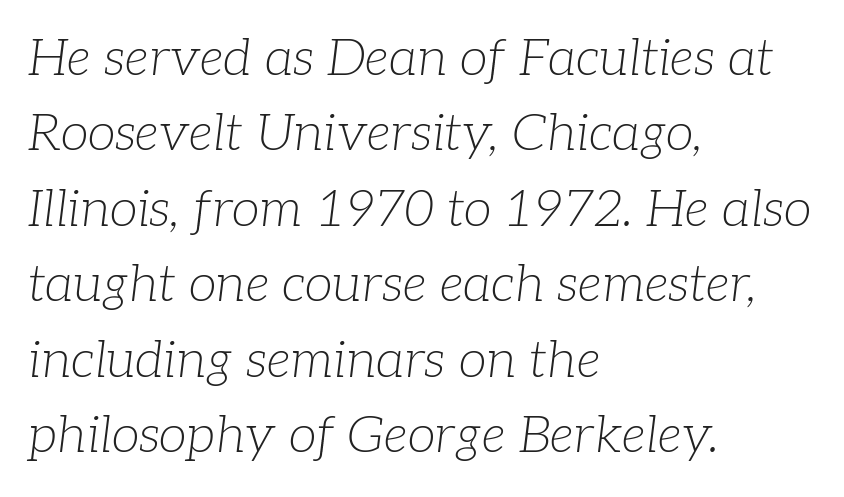
Q: Is the text bold? A: No.
Q: Is the text italic (slanted)? A: Yes, it leans right by about 7 degrees.
Q: Is the typeface a serif or a sans-serif typeface? A: Serif.
Q: Is the text underlined? A: No.
Q: How is the paragraph aligned? A: Left-aligned.
Q: Is the spacing between letters normal or unusually wide? A: Normal.
Q: Is the spacing between lines tight, normal or loose? A: Normal.
Q: Width (condensed, normal, or wide)? A: Normal.
Q: Stroke contrast? A: Low.
Q: x-height? A: Medium.
Q: Monospaced? A: No.
